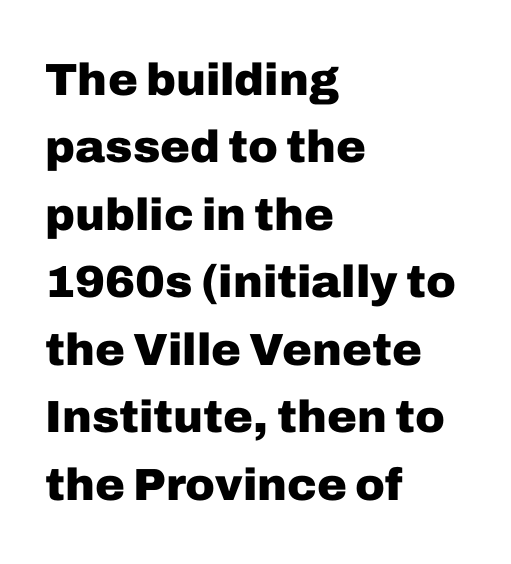
The image shows 45 px heavy sans-serif type, upright; set left-aligned, normal line spacing (1.5x), normal letter spacing, not underlined; low stroke contrast and a medium x-height.
